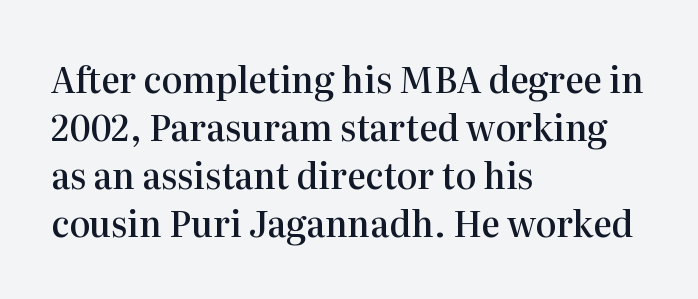
{"serif": "yes", "italic": "no", "bold": "semi", "weight": "semibold", "width": "normal", "stroke_contrast": "high", "x_height": "medium", "monospaced": "no", "underline": "no", "align": "left", "line_spacing": "normal", "line_spacing_ratio": 1.37, "letter_spacing": "normal", "letter_spacing_em": 0.0, "glyph_px": 35}
